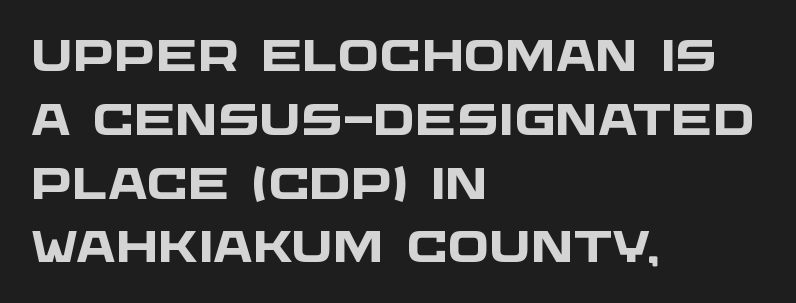
{"serif": "no", "bold": "yes", "weight": "heavy", "width": "wide", "stroke_contrast": "low", "x_height": "large", "monospaced": "no", "underline": "no", "align": "left", "line_spacing": "normal", "line_spacing_ratio": 1.45, "letter_spacing": "normal", "letter_spacing_em": 0.0, "glyph_px": 44}
